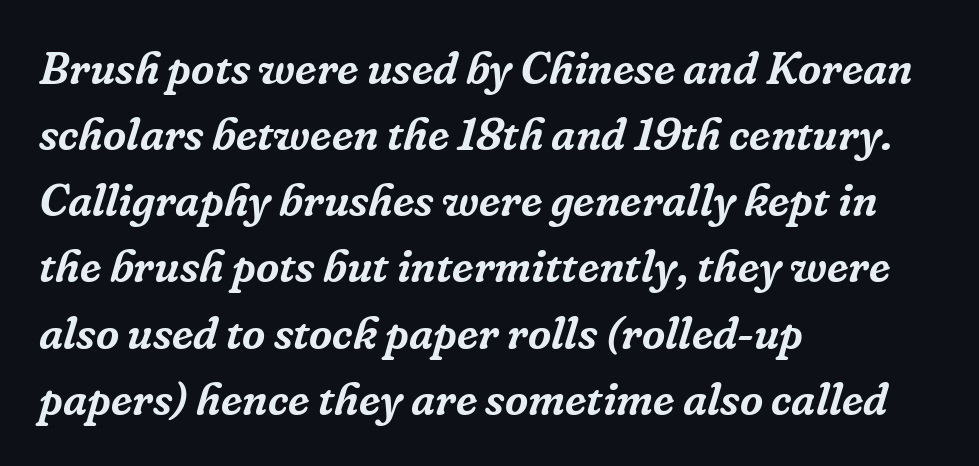
Q: Is the text italic (slanted)? A: Yes, it leans right by about 16 degrees.
Q: Is the typeface a serif or a sans-serif typeface? A: Serif.
Q: Is the text underlined? A: No.
Q: How is the paragraph aligned? A: Left-aligned.
Q: Is the spacing between letters normal or unusually wide? A: Normal.
Q: Is the spacing between lines tight, normal or loose? A: Normal.
Q: Width (condensed, normal, or wide)? A: Normal.
Q: Stroke contrast? A: Low.
Q: x-height? A: Medium.
Q: Monospaced? A: No.
